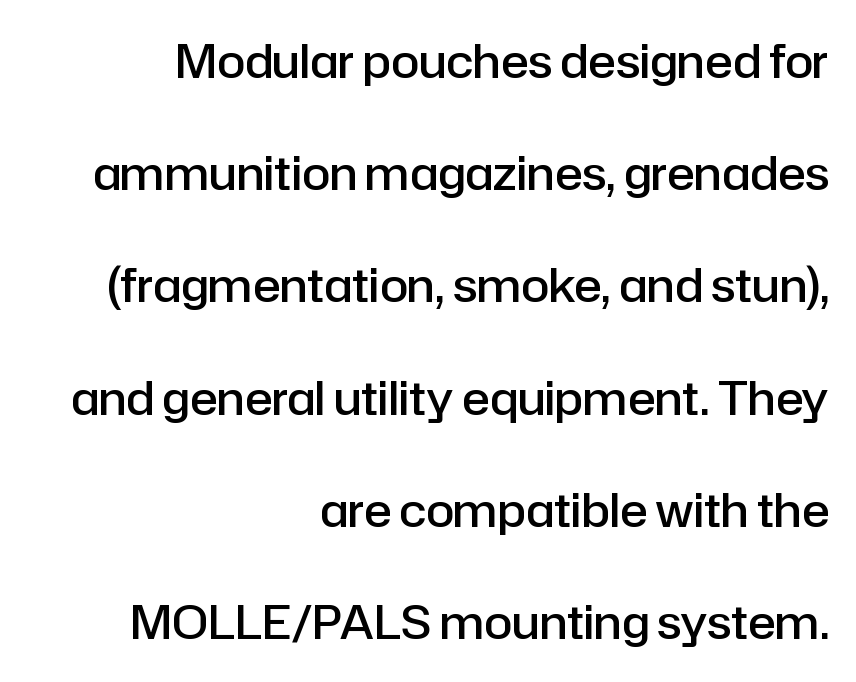
Q: Is the text bold? A: Semi-bold.
Q: Is the text italic (slanted)? A: No, it is upright.
Q: Is the typeface a serif or a sans-serif typeface? A: Sans-serif.
Q: Is the text underlined? A: No.
Q: How is the paragraph aligned? A: Right-aligned.
Q: Is the spacing between letters normal or unusually wide? A: Normal.
Q: Is the spacing between lines tight, normal or loose? A: Loose.
Q: Width (condensed, normal, or wide)? A: Normal.
Q: Stroke contrast? A: Low.
Q: x-height? A: Medium.
Q: Monospaced? A: No.
